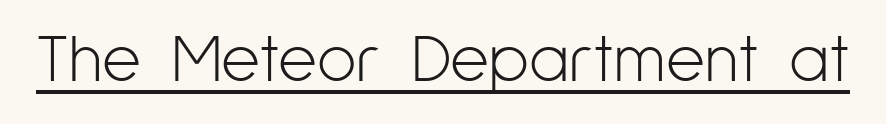
{"serif": "no", "italic": "no", "bold": "no", "weight": "light", "width": "condensed", "stroke_contrast": "low", "x_height": "medium", "monospaced": "no", "underline": "yes", "letter_spacing": "normal", "letter_spacing_em": 0.0, "glyph_px": 67}
